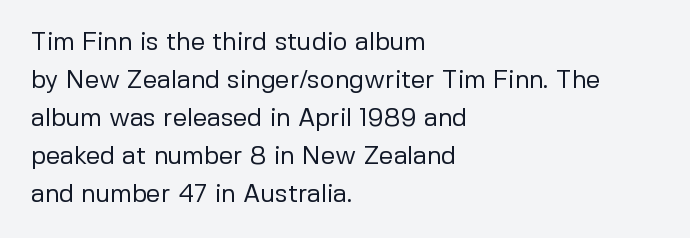
The image shows 25 px text type, upright; set left-aligned, normal line spacing (1.52x), normal letter spacing, not underlined.
